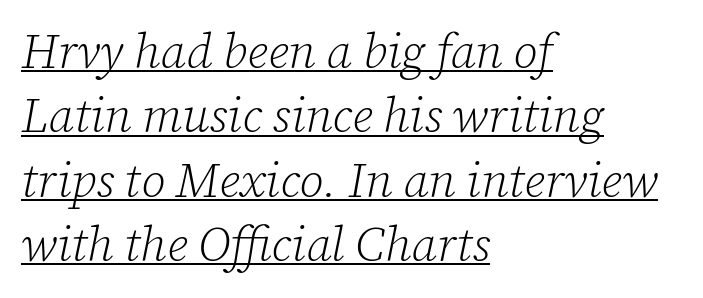
The image shows 48 px light serif type, italic (leaning right); set left-aligned, normal line spacing (1.34x), normal letter spacing, underlined; low stroke contrast and a medium x-height.
